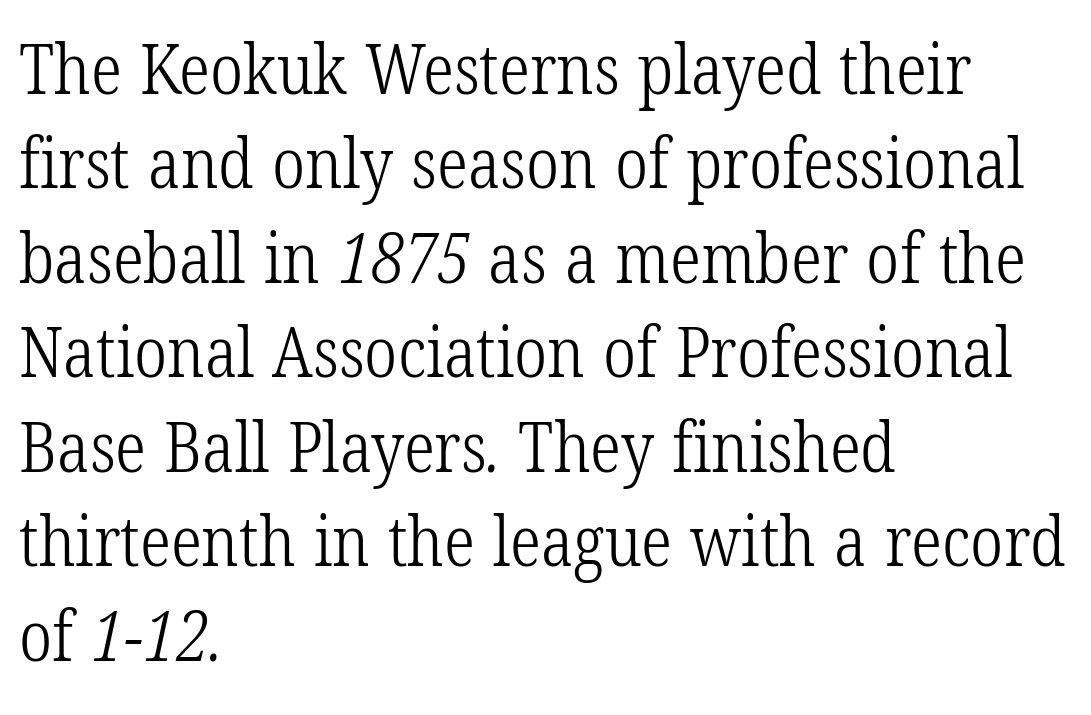
Q: Is the text bold? A: No.
Q: Is the typeface a serif or a sans-serif typeface? A: Serif.
Q: Is the text underlined? A: No.
Q: How is the paragraph aligned? A: Left-aligned.
Q: Is the spacing between letters normal or unusually wide? A: Normal.
Q: Is the spacing between lines tight, normal or loose? A: Normal.
Q: Width (condensed, normal, or wide)? A: Condensed.
Q: Stroke contrast? A: Low.
Q: x-height? A: Medium.
Q: Monospaced? A: No.
